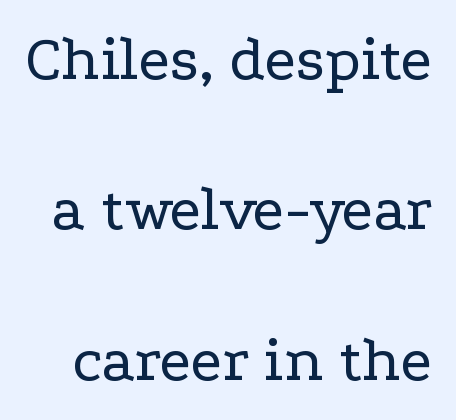
A typesetter would call this proportional, since set widths differ per character. It's the straight-up-and-down kind of type. In terms of leading, this rendering errs on the spacious side. Students, note that the glyphs here touch the page at normal intervals. The foot of each line stays bare and open. This is not heavy type; no bold has been used.
